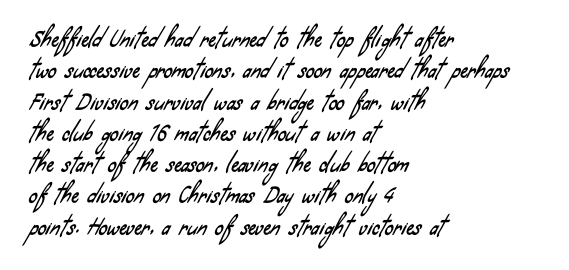
{"underline": "no", "align": "left", "line_spacing": "normal", "line_spacing_ratio": 1.49, "letter_spacing": "normal", "letter_spacing_em": 0.0, "glyph_px": 21}
